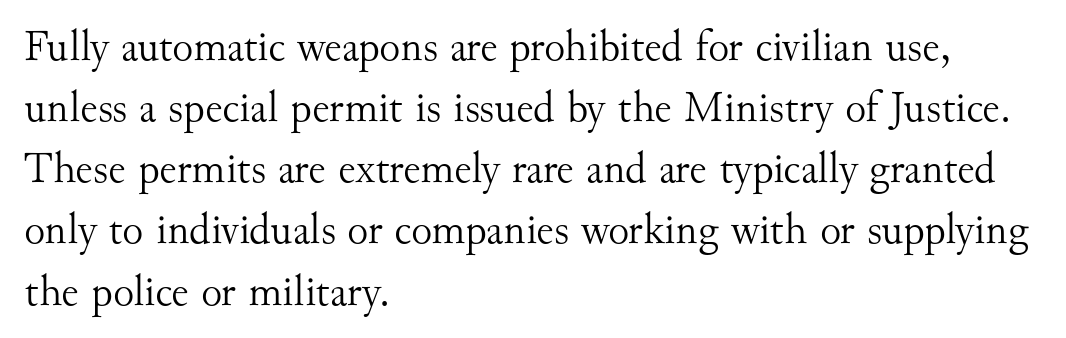
{"serif": "yes", "italic": "no", "bold": "no", "weight": "light", "width": "normal", "stroke_contrast": "medium", "x_height": "small", "monospaced": "no", "underline": "no", "align": "left", "line_spacing": "normal", "line_spacing_ratio": 1.39, "letter_spacing": "normal", "letter_spacing_em": 0.0, "glyph_px": 44}
